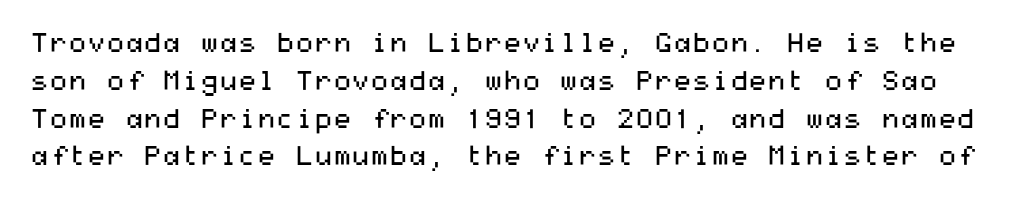
Nobody drew a line under any word here. Each stroke keeps to a modest, everyday thickness or less. The lettering holds an erect, upright posture throughout. Honestly, the row spacing looks completely unremarkable. Nothing unusual about the tracking: characters are spaced as the font intends.
